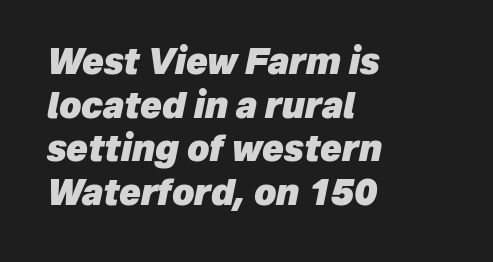
Q: Is the text bold? A: Yes.
Q: Is the text italic (slanted)? A: Yes, it leans right by about 12 degrees.
Q: Is the text underlined? A: No.
Q: How is the paragraph aligned? A: Left-aligned.
Q: Is the spacing between letters normal or unusually wide? A: Normal.
Q: Is the spacing between lines tight, normal or loose? A: Normal.
Q: Width (condensed, normal, or wide)? A: Normal.
Q: Stroke contrast? A: Low.
Q: x-height? A: Medium.
Q: Monospaced? A: No.
